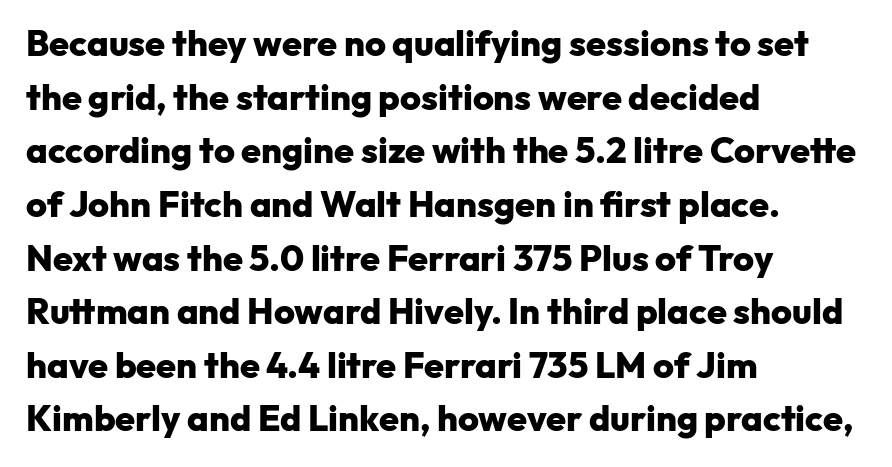
The image shows 36 px heavy sans-serif type, upright; set left-aligned, normal line spacing (1.49x), normal letter spacing, not underlined; low stroke contrast and a medium x-height.
